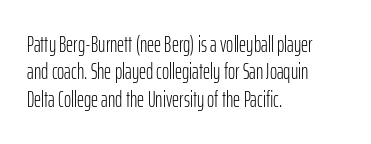
Rendered with straight, roman letterforms. Weight: not bold — regular or lighter. Words appear dense and cohesive because spacing is normal. Horizontal alignment here is leftward, the default for most running prose. A clean baseline with only descenders dipping below it.
